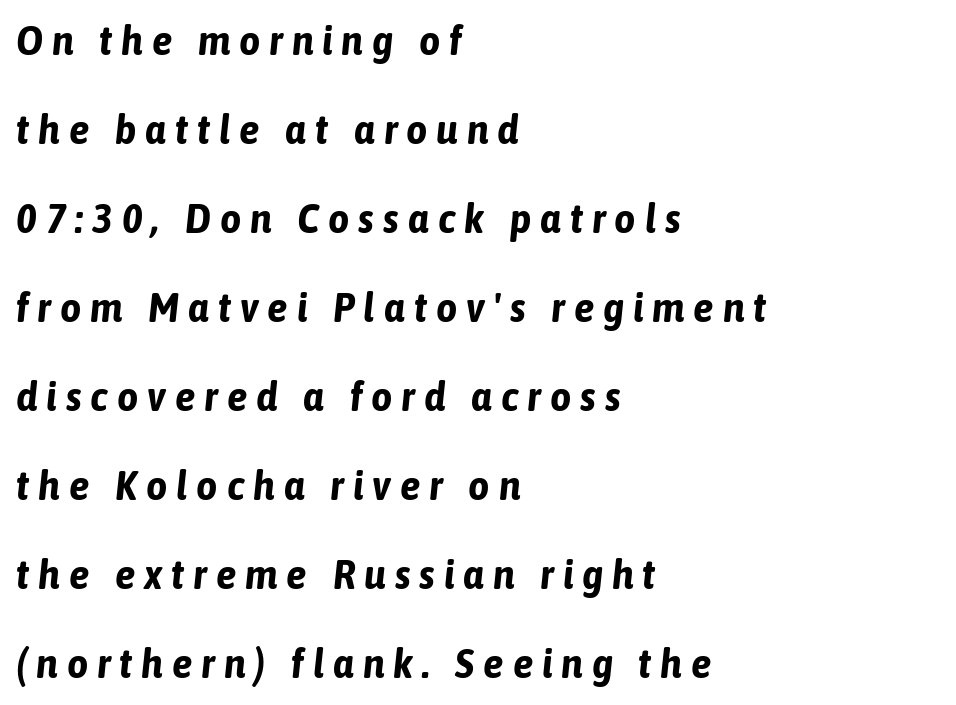
Looks like regular typesetting: each glyph gets only the width it needs. Vertically, the passage feels expansive, rows floating well apart. Pretty heavy lettering here — definitely bold. Compared with typical body copy, the letter spacing here is much looser.
